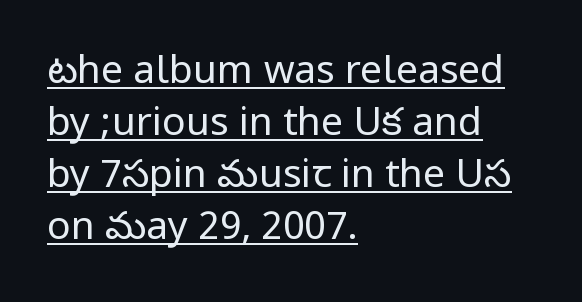
Q: Is the text bold? A: No.
Q: Is the text italic (slanted)? A: No, it is upright.
Q: Is the typeface a serif or a sans-serif typeface? A: Sans-serif.
Q: Is the text underlined? A: Yes.
Q: How is the paragraph aligned? A: Left-aligned.
Q: Is the spacing between letters normal or unusually wide? A: Normal.
Q: Is the spacing between lines tight, normal or loose? A: Normal.
Q: Width (condensed, normal, or wide)? A: Condensed.
Q: Stroke contrast? A: Low.
